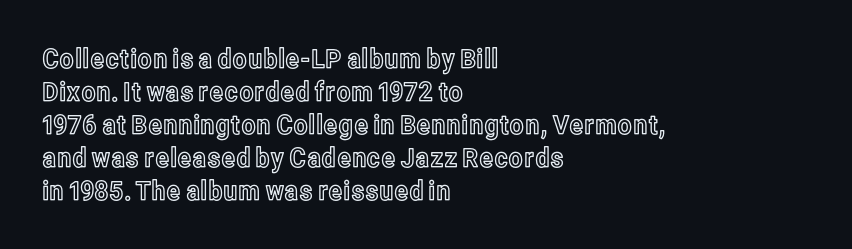
No extra tracking has been applied to these lines. Check the space under the baseline: it is left empty. The font's upright variant was chosen for this text. Casual observation: everything's shoved over to the left.
